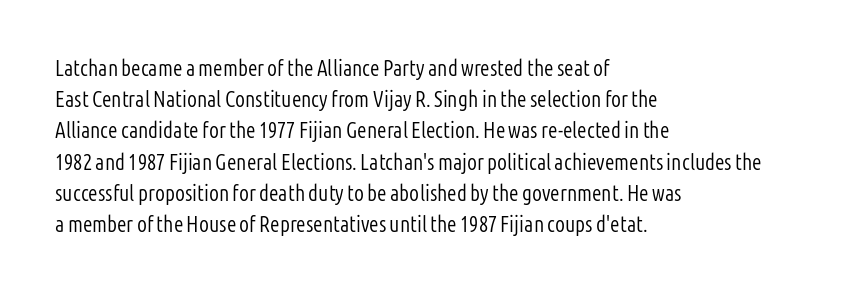
{"italic": "no", "bold": "no", "underline": "no", "align": "left", "line_spacing": "normal", "line_spacing_ratio": 1.42, "letter_spacing": "normal", "letter_spacing_em": 0.0, "glyph_px": 22}
